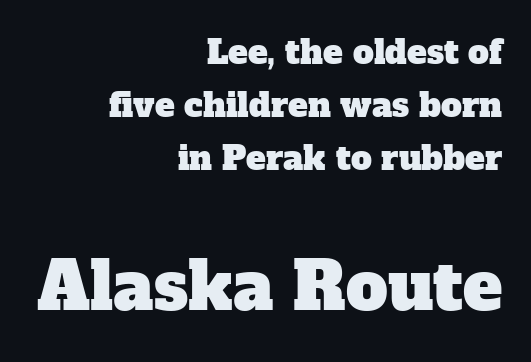
The image shows 66 px serif type; set right-aligned, normal line spacing (1.61x), normal letter spacing, not underlined; the second (bottom) block is 2.0x larger; low stroke contrast and a medium x-height.
